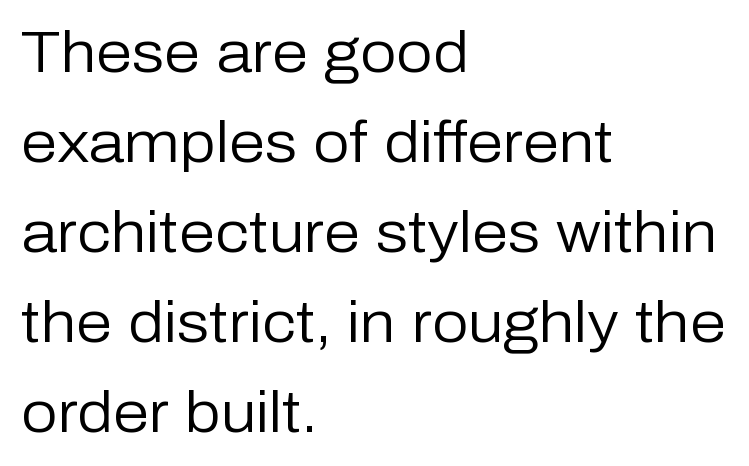
Q: Is the text bold? A: No.
Q: Is the text italic (slanted)? A: No, it is upright.
Q: Is the typeface a serif or a sans-serif typeface? A: Sans-serif.
Q: Is the text underlined? A: No.
Q: How is the paragraph aligned? A: Left-aligned.
Q: Is the spacing between letters normal or unusually wide? A: Normal.
Q: Is the spacing between lines tight, normal or loose? A: Normal.
Q: Width (condensed, normal, or wide)? A: Normal.
Q: Stroke contrast? A: Low.
Q: x-height? A: Medium.
Q: Monospaced? A: No.
